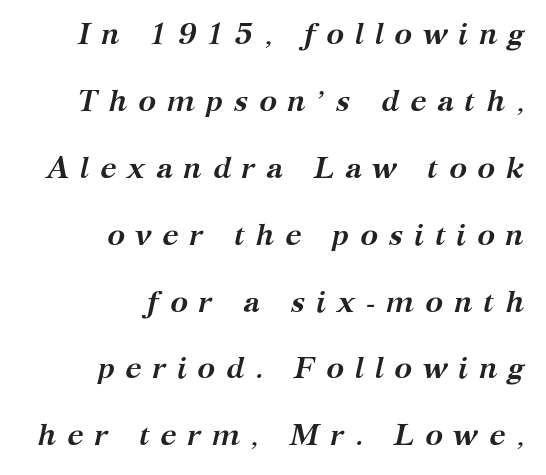
Q: Is the text bold? A: Yes.
Q: Is the text italic (slanted)? A: Yes, it leans right by about 12 degrees.
Q: Is the typeface a serif or a sans-serif typeface? A: Serif.
Q: Is the text underlined? A: No.
Q: How is the paragraph aligned? A: Right-aligned.
Q: Is the spacing between letters normal or unusually wide? A: Unusually wide.
Q: Is the spacing between lines tight, normal or loose? A: Loose.
Q: Width (condensed, normal, or wide)? A: Normal.
Q: Stroke contrast? A: Medium.
Q: x-height? A: Medium.
Q: Monospaced? A: No.
